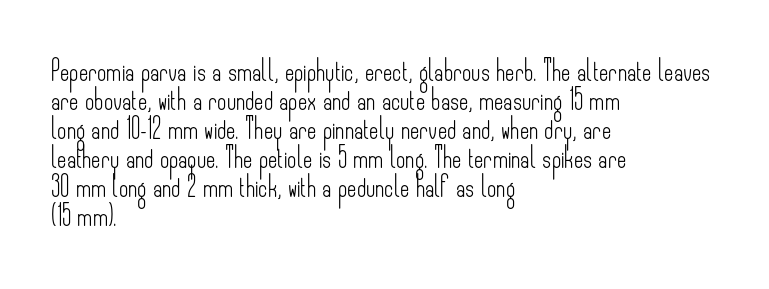
{"italic": "no", "bold": "no", "underline": "no", "align": "left", "line_spacing": "normal", "line_spacing_ratio": 1.45, "letter_spacing": "normal", "letter_spacing_em": 0.0, "glyph_px": 20}
